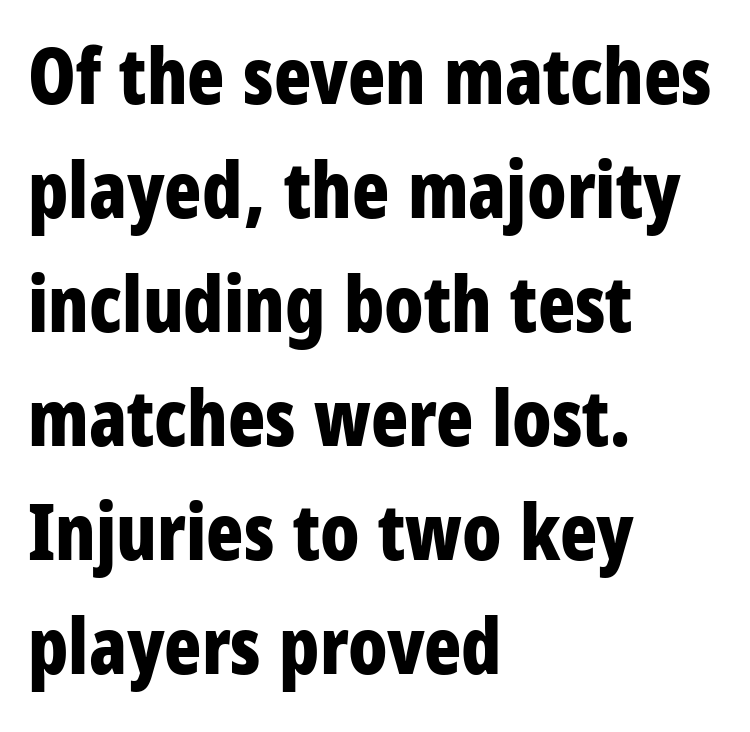
The image shows 77 px bold, condensed sans-serif type, upright; set left-aligned, normal line spacing (1.48x), normal letter spacing, not underlined; low stroke contrast and a large x-height.
